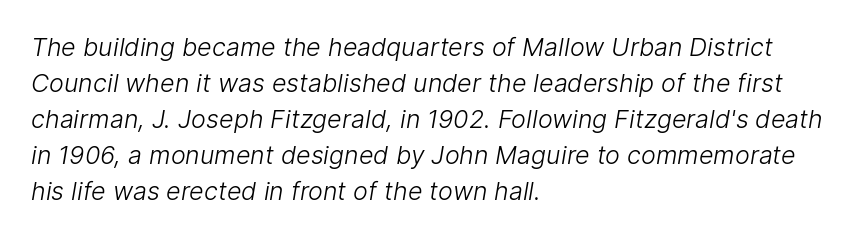
Q: Is the text bold? A: No.
Q: Is the text underlined? A: No.
Q: How is the paragraph aligned? A: Left-aligned.
Q: Is the spacing between letters normal or unusually wide? A: Normal.
Q: Is the spacing between lines tight, normal or loose? A: Normal.
